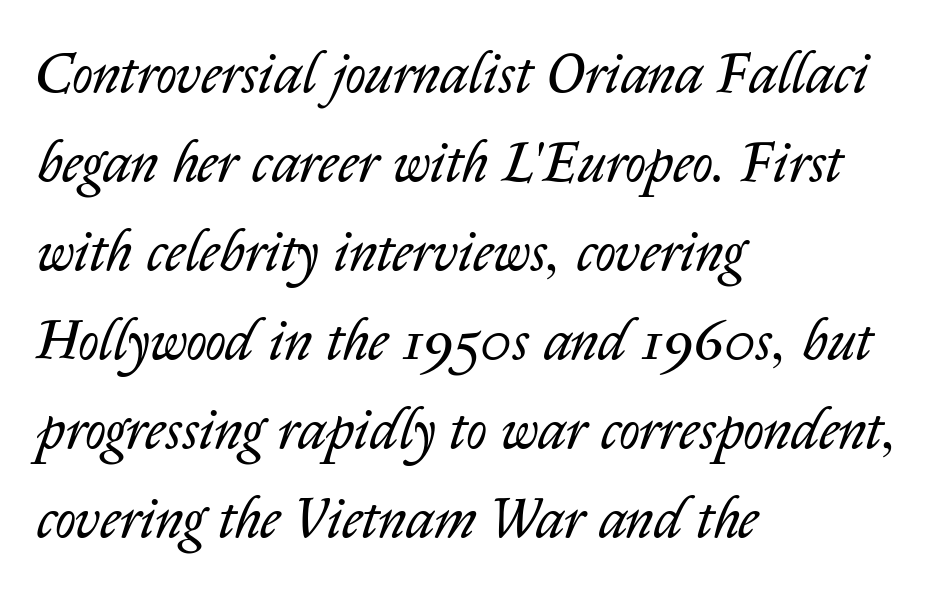
Each letter keeps its own natural width here, so spacing adapts to shape. Line spacing here is normal. Weight: in the light-to-regular range. The face used here is rendered with its standard letterfit. Line beginnings align vertically; line endings do not.
